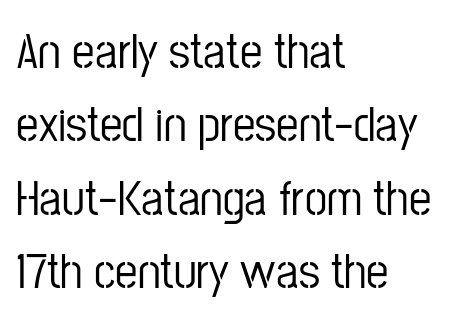
{"serif": "no", "italic": "no", "width": "condensed", "stroke_contrast": "low", "x_height": "medium", "monospaced": "no", "underline": "no", "align": "left", "line_spacing": "normal", "line_spacing_ratio": 1.47, "letter_spacing": "normal", "letter_spacing_em": 0.0, "glyph_px": 50}
